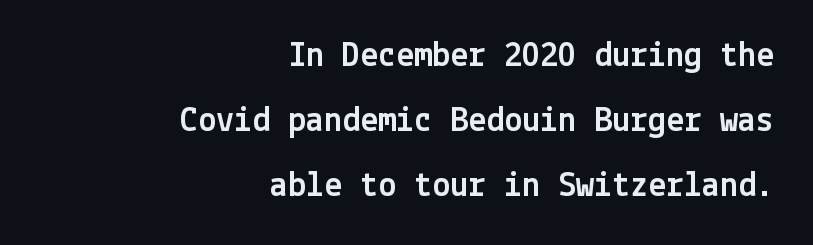
{"serif": "no", "italic": "no", "width": "normal", "x_height": "medium", "underline": "no", "align": "right", "line_spacing_ratio": 1.81, "letter_spacing": "normal", "letter_spacing_em": 0.0, "glyph_px": 36}
